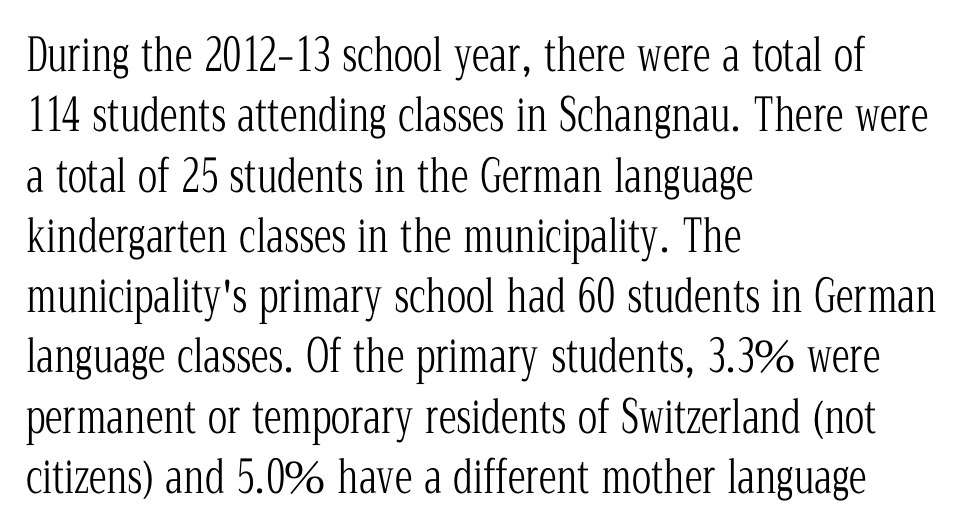
Does extra space separate the letters? No, they use regular spacing. The face used here is proportionally spaced, like ordinary book or web type. The typography opts for an upright posture over an oblique one. Each line starts at the same left margin while the right side varies. Each new line begins a customary step beneath the previous one. Nothing heavy about these letters — not bold at all.
